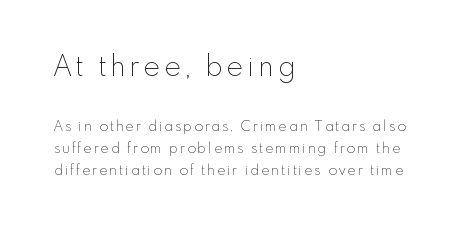
The image shows 28 px thin sans-serif type, upright; set left-aligned, normal line spacing (1.56x), not underlined; the first (top) block is 2.0x larger; a small x-height.
